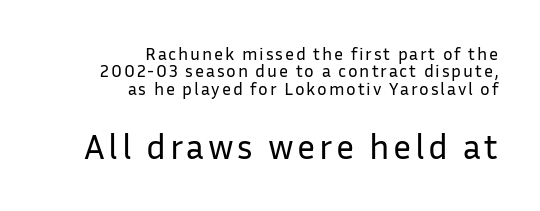
Lines of text with bare space underneath. The letters carry no serifs — their stems end cleanly without finishing strokes. A light-to-regular cut is what we see here. A typesetter would mark this as roman, not italic. One-word summary of the alignment: right. Is this a fixed-width face? No — the glyphs have proportional, varying widths.
